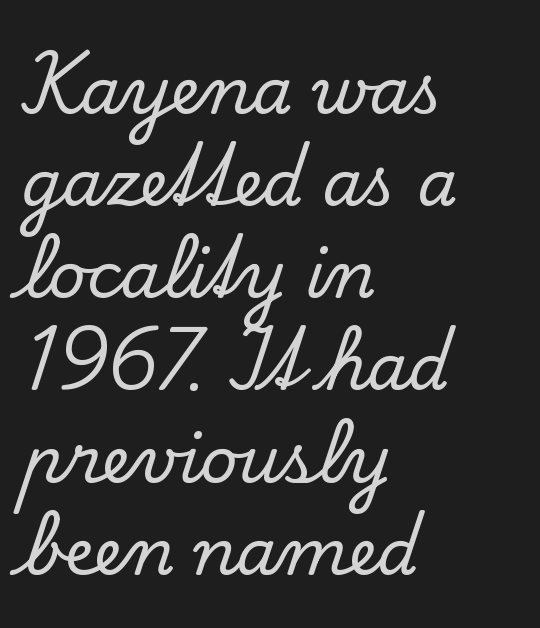
Q: Is the text italic (slanted)? A: Yes.
Q: Is the typeface a serif or a sans-serif typeface? A: Serif.
Q: Is the text underlined? A: No.
Q: How is the paragraph aligned? A: Left-aligned.
Q: Is the spacing between letters normal or unusually wide? A: Normal.
Q: Is the spacing between lines tight, normal or loose? A: Normal.
Q: Width (condensed, normal, or wide)? A: Normal.
Q: Stroke contrast? A: Low.
Q: x-height? A: Small.
Q: Monospaced? A: No.
